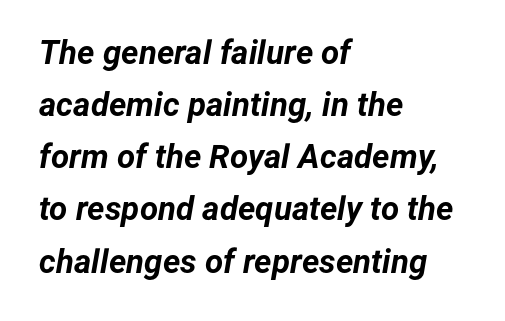
You could not count columns in this text — the font is proportionally spaced. The rag falls on the right side of this text block. Notice how thick the strokes are: this is what a full bold looks like. The whole block is typeset with a tilt. Descenders hang freely into open space. Vertically, the passage feels balanced, rows spaced as you'd expect.
